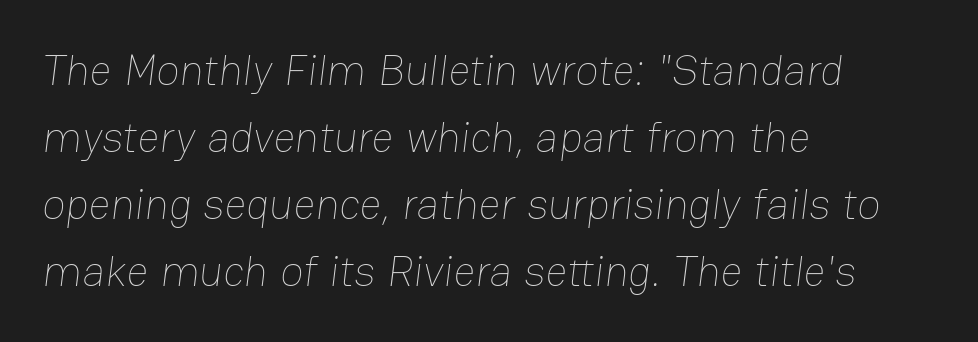
Underlining? Definitely not there. Is this a fixed-width face? No — the glyphs have proportional, varying widths. This rendering uses left alignment, leaving the right contour irregular. Students, note that the glyphs here touch the page at normal intervals. Ink coverage per letter is moderate at most.
